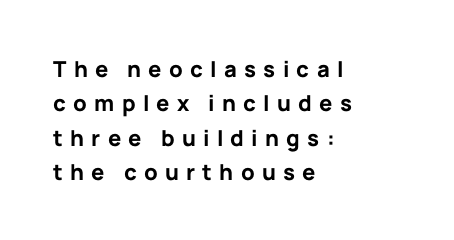
The image shows 22 px bold type, upright; set left-aligned, normal line spacing (1.56x), unusually wide letter spacing (+0.33 em), not underlined.
